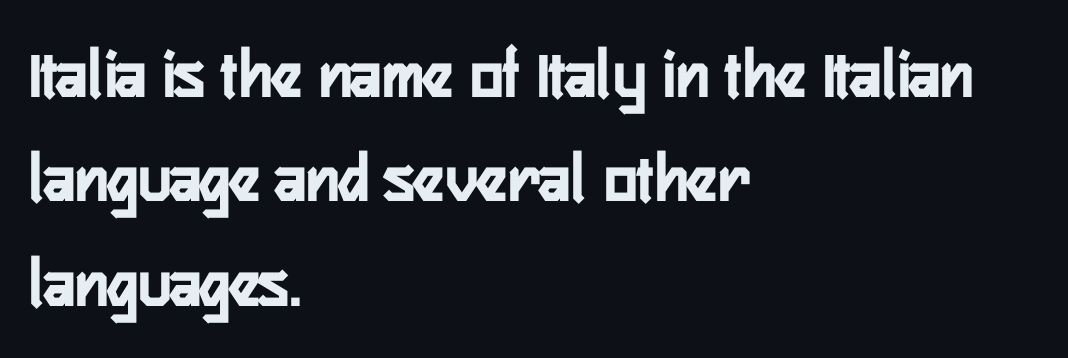
Q: Is the text bold? A: Yes.
Q: Is the text italic (slanted)? A: No, it is upright.
Q: Is the typeface a serif or a sans-serif typeface? A: Sans-serif.
Q: Is the text underlined? A: No.
Q: How is the paragraph aligned? A: Left-aligned.
Q: Is the spacing between letters normal or unusually wide? A: Normal.
Q: Is the spacing between lines tight, normal or loose? A: Normal.
Q: Width (condensed, normal, or wide)? A: Condensed.
Q: Stroke contrast? A: Low.
Q: x-height? A: Medium.
Q: Monospaced? A: No.
